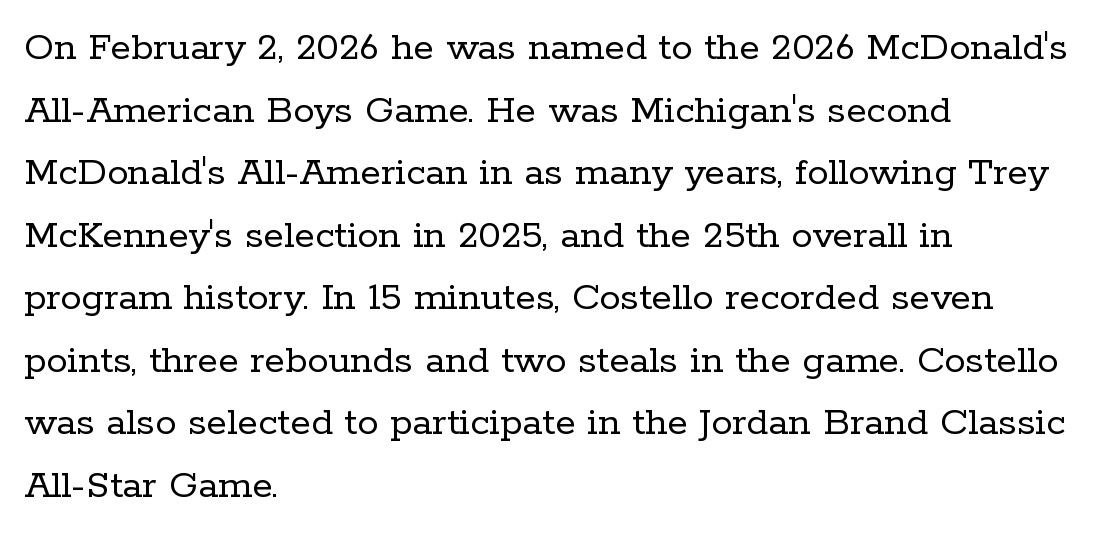
Q: Is the text bold? A: No.
Q: Is the text italic (slanted)? A: No, it is upright.
Q: Is the typeface a serif or a sans-serif typeface? A: Serif.
Q: Is the text underlined? A: No.
Q: How is the paragraph aligned? A: Left-aligned.
Q: Is the spacing between letters normal or unusually wide? A: Normal.
Q: Is the spacing between lines tight, normal or loose? A: Normal.
Q: Width (condensed, normal, or wide)? A: Normal.
Q: Stroke contrast? A: Low.
Q: x-height? A: Medium.
Q: Monospaced? A: No.
